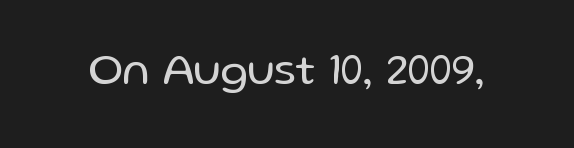
The image shows 44 px regular-weight sans-serif type, upright; set normal letter spacing, not underlined; low stroke contrast and a medium x-height.
